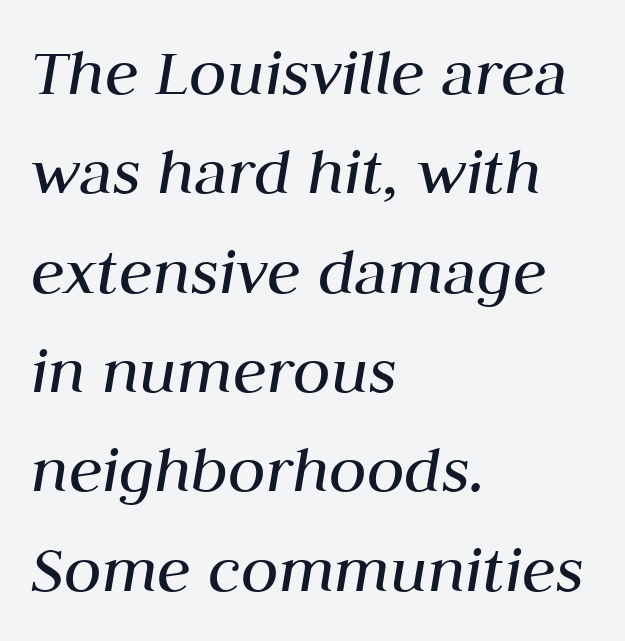
{"italic": "yes", "lean": "right", "slant_degrees": 10, "bold": "no", "weight": "regular", "width": "normal", "stroke_contrast": "medium", "x_height": "medium", "monospaced": "no", "underline": "no", "align": "left", "line_spacing": "normal", "line_spacing_ratio": 1.44, "letter_spacing": "normal", "letter_spacing_em": 0.0, "glyph_px": 69}
